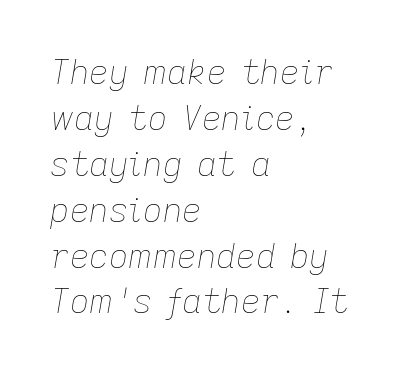
The image shows 34 px thin type, italic (leaning right); set left-aligned, normal line spacing (1.35x), normal letter spacing, not underlined; low stroke contrast and a medium x-height.
